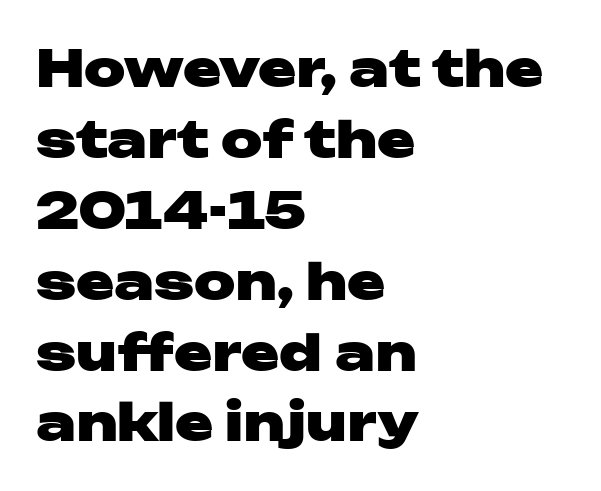
{"serif": "no", "italic": "no", "bold": "yes", "weight": "heavy", "width": "wide", "stroke_contrast": "low", "x_height": "medium", "monospaced": "no", "underline": "no", "align": "left", "line_spacing": "normal", "line_spacing_ratio": 1.39, "letter_spacing": "normal", "letter_spacing_em": 0.0, "glyph_px": 51}
